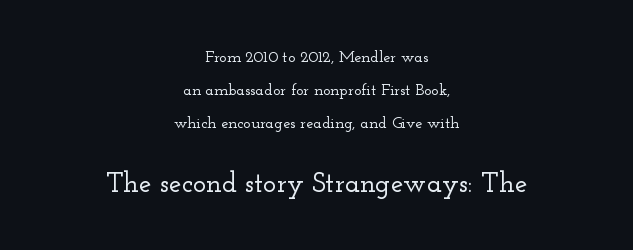
The image shows 28 px wide serif type, upright; set centered, loose line spacing (2.06x), normal letter spacing, not underlined; the second (bottom) block is 1.75x larger; low stroke contrast and a small x-height.
